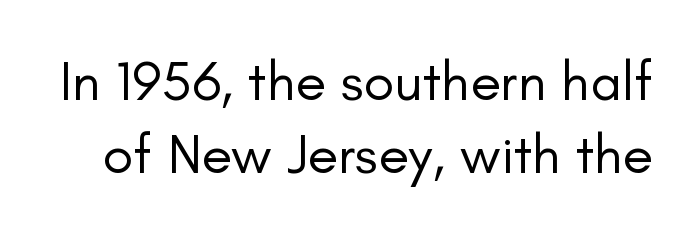
{"serif": "no", "italic": "no", "bold": "no", "weight": "regular", "width": "normal", "stroke_contrast": "low", "x_height": "small", "monospaced": "no", "underline": "no", "line_spacing": "normal", "line_spacing_ratio": 1.31, "letter_spacing": "normal", "letter_spacing_em": 0.0, "glyph_px": 56}
